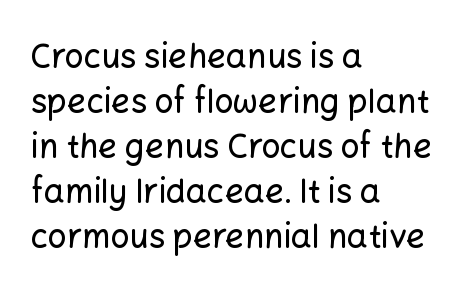
The paragraph shown leans on its left margin. Nope, not italic — everything's standing straight. Each word holds together tightly as a unit, with standard inter-letter gaps. The text was rendered using a sans face with plain stroke endings. The passage shown is typed in a proportional face where columns would drift.
